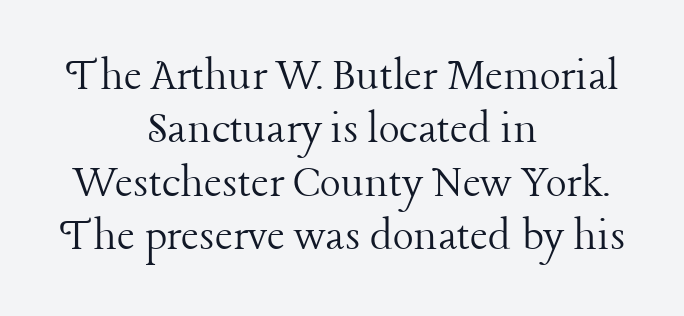
The image shows 49 px light serif type, upright; set centered, tight line spacing (1.09x), normal letter spacing, not underlined; low stroke contrast and a medium x-height.
